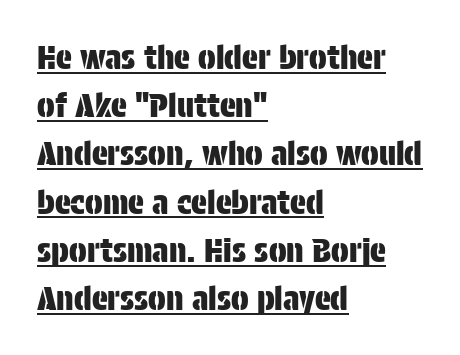
Q: Is the text italic (slanted)? A: No, it is upright.
Q: Is the typeface a serif or a sans-serif typeface? A: Sans-serif.
Q: Is the text underlined? A: Yes.
Q: How is the paragraph aligned? A: Left-aligned.
Q: Is the spacing between letters normal or unusually wide? A: Normal.
Q: Is the spacing between lines tight, normal or loose? A: Normal.
Q: Width (condensed, normal, or wide)? A: Condensed.
Q: Stroke contrast? A: Low.
Q: x-height? A: Large.
Q: Monospaced? A: No.
